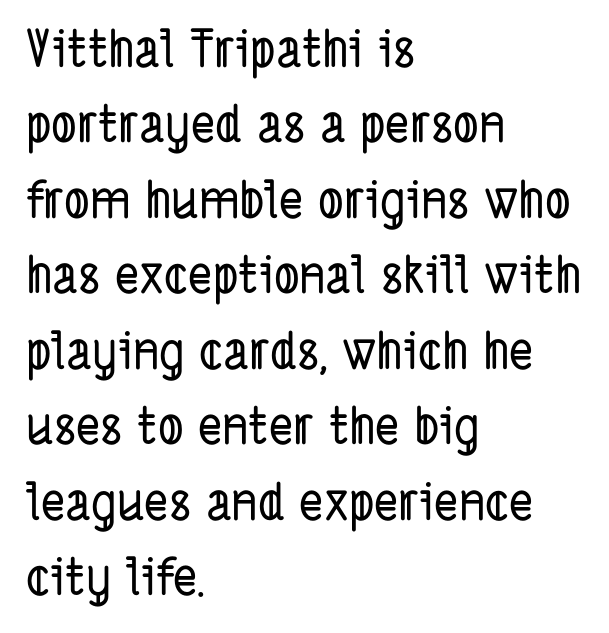
The specimen omits any rule beneath the text block's lines. Inter-character spacing is left at the font's built-in metrics. The glyphs in this specimen are sans serif. The text block is weighted toward the left margin, trailing off unevenly rightward. The rendering uses a moderate line-height, typical for paragraphs. Proportional: the letters do not fall into vertical columns.
